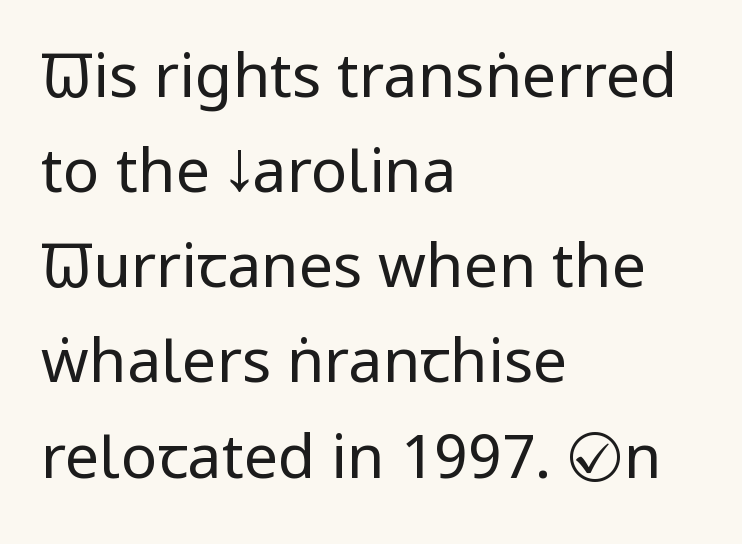
{"serif": "no", "italic": "no", "bold": "no", "weight": "regular", "width": "condensed", "stroke_contrast": "low", "x_height": "large", "monospaced": "no", "underline": "no", "align": "left", "line_spacing": "normal", "line_spacing_ratio": 1.56, "letter_spacing": "normal", "letter_spacing_em": 0.0, "glyph_px": 61}
